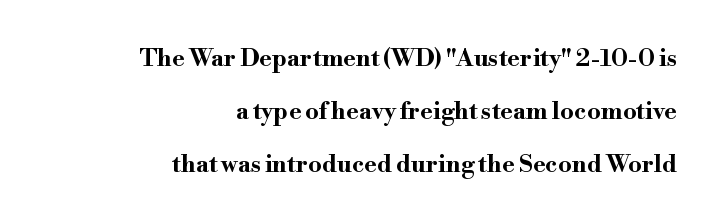
Q: Is the text bold? A: Yes.
Q: Is the text italic (slanted)? A: No, it is upright.
Q: Is the text underlined? A: No.
Q: How is the paragraph aligned? A: Right-aligned.
Q: Is the spacing between letters normal or unusually wide? A: Normal.
Q: Is the spacing between lines tight, normal or loose? A: Loose.
